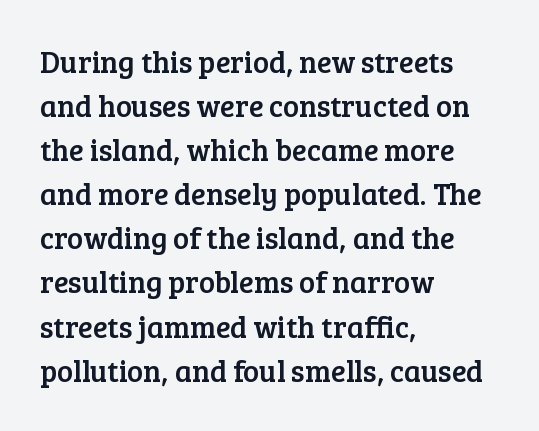
{"serif": "yes", "italic": "no", "width": "normal", "stroke_contrast": "low", "x_height": "medium", "monospaced": "no", "underline": "no", "align": "left", "line_spacing": "normal", "line_spacing_ratio": 1.47, "letter_spacing": "normal", "letter_spacing_em": 0.0, "glyph_px": 30}
